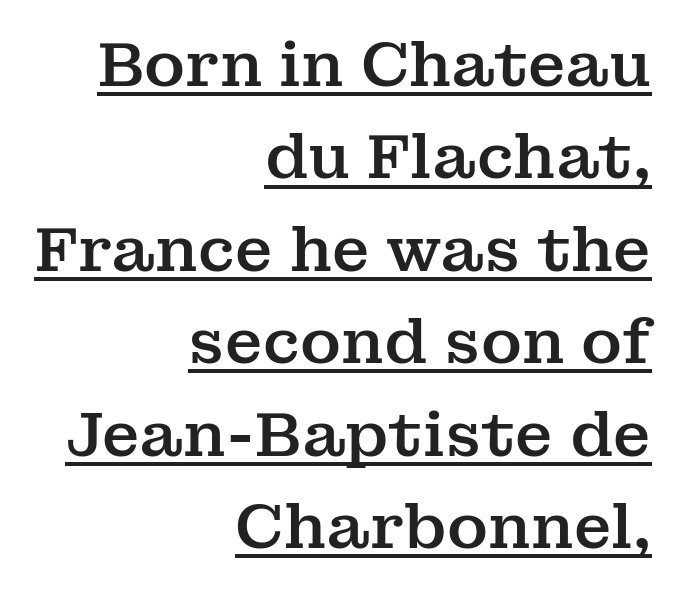
These lines are set flush right with a ragged left edge. These lines are rendered in a variable-pitch font. A roman cut, with each character standing at attention. A normal amount of white space separates one row of letters from the next. Tracking here is standard; glyphs follow each other at the usual distance.
